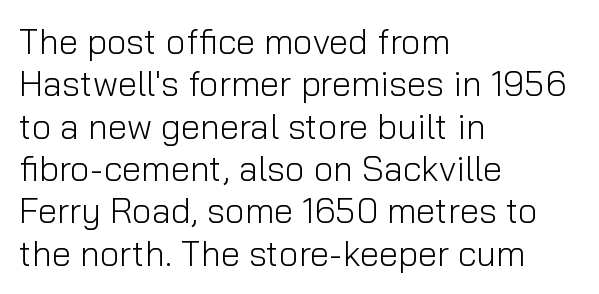
Each letter keeps its own natural width here, so spacing adapts to shape. Horizontal alignment here is leftward, the default for most running prose. The passage shown is typeset with a sans-serif family. No letter is thick-stroked: the sample isn't bold. The specimen reads as upright at a glance. Descenders hang freely into open space.
